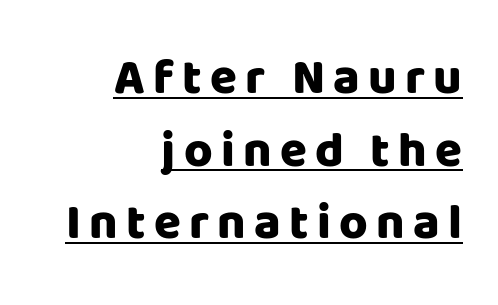
Q: Is the text bold? A: Yes.
Q: Is the text italic (slanted)? A: No, it is upright.
Q: Is the typeface a serif or a sans-serif typeface? A: Sans-serif.
Q: Is the text underlined? A: Yes.
Q: How is the paragraph aligned? A: Right-aligned.
Q: Is the spacing between lines tight, normal or loose? A: Normal.
Q: Width (condensed, normal, or wide)? A: Normal.
Q: Stroke contrast? A: Low.
Q: x-height? A: Large.
Q: Monospaced? A: No.
